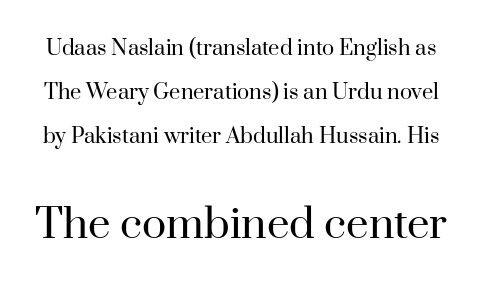
Q: Is the text bold? A: No.
Q: Is the text italic (slanted)? A: No, it is upright.
Q: Is the typeface a serif or a sans-serif typeface? A: Serif.
Q: Is the text underlined? A: No.
Q: Is the spacing between letters normal or unusually wide? A: Normal.
Q: Is the spacing between lines tight, normal or loose? A: Loose.
Q: Which block of text is set in a larger size, the first (top) or the second (bottom)? A: The second (bottom) one.
Q: Width (condensed, normal, or wide)? A: Normal.
Q: Stroke contrast? A: High.
Q: x-height? A: Small.
Q: Monospaced? A: No.
